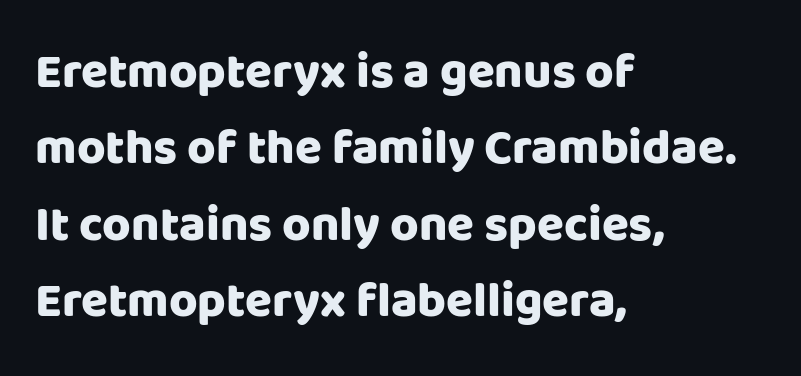
{"serif": "no", "italic": "no", "bold": "yes", "weight": "heavy", "width": "normal", "stroke_contrast": "low", "x_height": "large", "monospaced": "no", "underline": "no", "align": "left", "line_spacing": "normal", "line_spacing_ratio": 1.56, "letter_spacing": "normal", "letter_spacing_em": 0.0, "glyph_px": 49}
